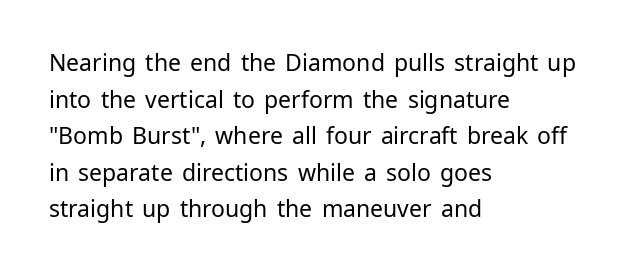
Notice how descenders clear the ascenders below comfortably — that's standard leading. Heft: none added — not bold. Posture: upright roman. The tracking reads as untouched default to a designer's eye. If you drew a ruler down the left edge, every line would touch it.
